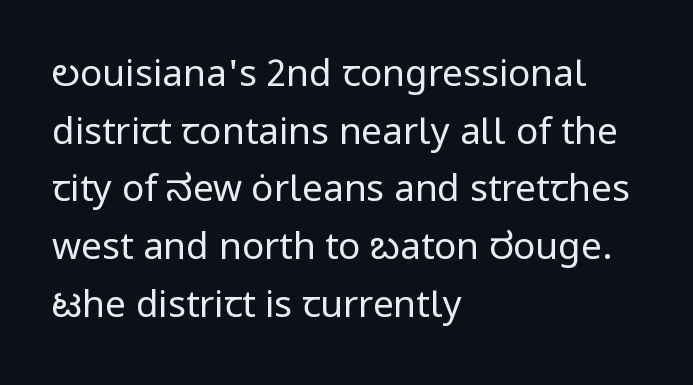
The image shows 37 px regular-weight sans-serif type, upright; set left-aligned, normal line spacing (1.56x), normal letter spacing, not underlined; low stroke contrast and a medium x-height.
